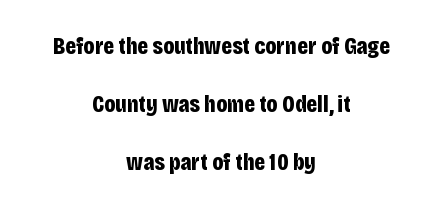
{"italic": "no", "bold": "yes", "underline": "no", "align": "center", "line_spacing": "loose", "line_spacing_ratio": 2.42, "letter_spacing": "normal", "letter_spacing_em": 0.0, "glyph_px": 24}
